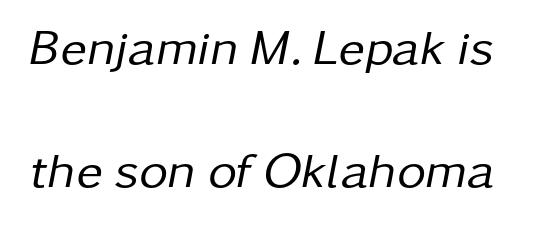
Q: Is the text bold? A: No.
Q: Is the text italic (slanted)? A: Yes, it leans right by about 11 degrees.
Q: Is the text underlined? A: No.
Q: Is the spacing between letters normal or unusually wide? A: Normal.
Q: Is the spacing between lines tight, normal or loose? A: Loose.
Q: Width (condensed, normal, or wide)? A: Normal.
Q: Stroke contrast? A: Low.
Q: x-height? A: Medium.
Q: Monospaced? A: No.
